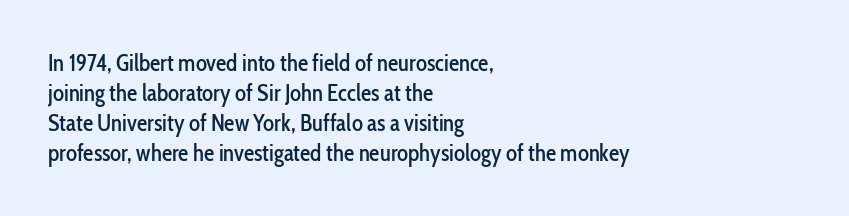
{"italic": "no", "underline": "no", "align": "left", "line_spacing": "normal", "line_spacing_ratio": 1.31, "letter_spacing": "normal", "letter_spacing_em": 0.0, "glyph_px": 23}
